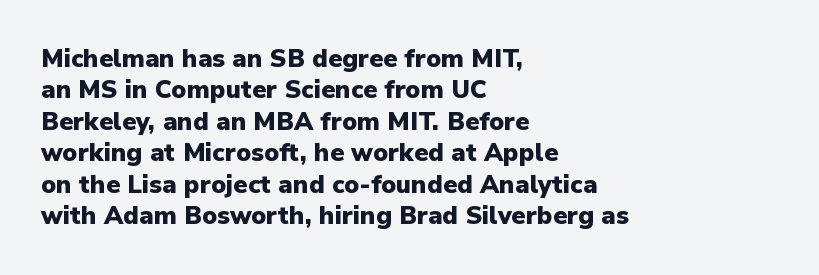
{"italic": "no", "bold": "yes", "underline": "no", "align": "left", "line_spacing": "normal", "line_spacing_ratio": 1.26, "letter_spacing": "normal", "letter_spacing_em": 0.0, "glyph_px": 25}
